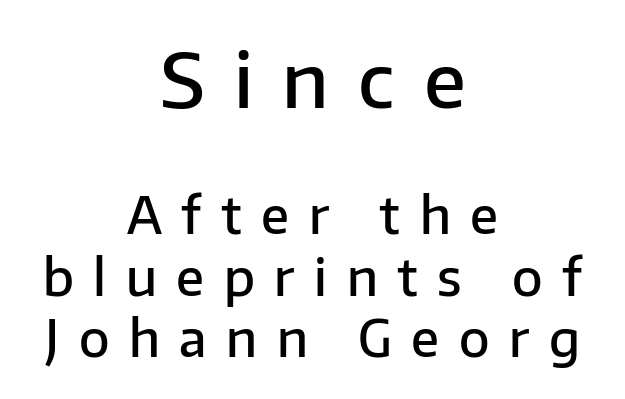
Q: Is the text bold? A: Semi-bold.
Q: Is the text italic (slanted)? A: No, it is upright.
Q: Is the typeface a serif or a sans-serif typeface? A: Sans-serif.
Q: Is the text underlined? A: No.
Q: How is the paragraph aligned? A: Centered.
Q: Is the spacing between letters normal or unusually wide? A: Unusually wide.
Q: Which block of text is set in a larger size, the first (top) or the second (bottom)? A: The first (top) one.
Q: Width (condensed, normal, or wide)? A: Normal.
Q: Stroke contrast? A: Low.
Q: x-height? A: Medium.
Q: Monospaced? A: No.
